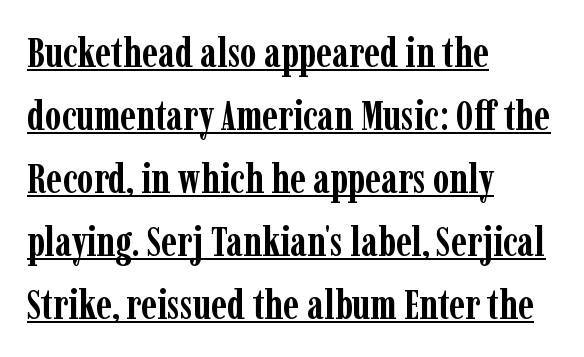
Q: Is the text bold? A: Yes.
Q: Is the text italic (slanted)? A: No, it is upright.
Q: Is the typeface a serif or a sans-serif typeface? A: Serif.
Q: Is the text underlined? A: Yes.
Q: How is the paragraph aligned? A: Left-aligned.
Q: Is the spacing between letters normal or unusually wide? A: Normal.
Q: Is the spacing between lines tight, normal or loose? A: Normal.
Q: Width (condensed, normal, or wide)? A: Condensed.
Q: Stroke contrast? A: Low.
Q: x-height? A: Medium.
Q: Monospaced? A: No.
